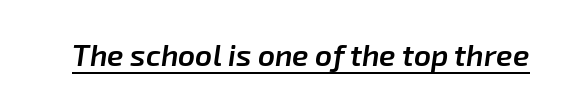
This is underlined copy, the kind a proofreader might mark for attention. The tracking reads as untouched default to a designer's eye. As a designer I'd log this as weight 600, semibold. The rendering applies a slant to the glyphs. A typesetter would call this proportional, since set widths differ per character.
